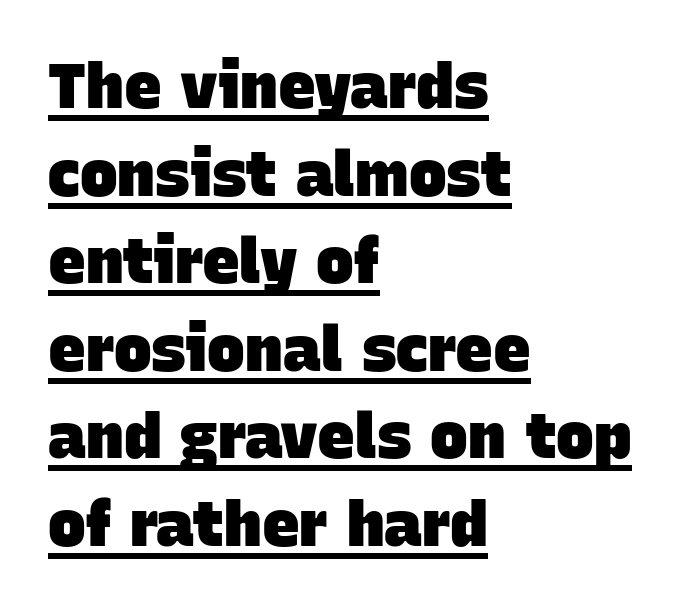
The image shows 63 px heavy sans-serif type; set left-aligned, normal line spacing (1.39x), normal letter spacing, underlined; low stroke contrast and a large x-height.
